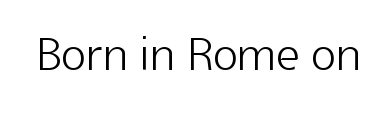
The image shows 67 px light sans-serif type, upright; set normal letter spacing, not underlined; a medium x-height.
